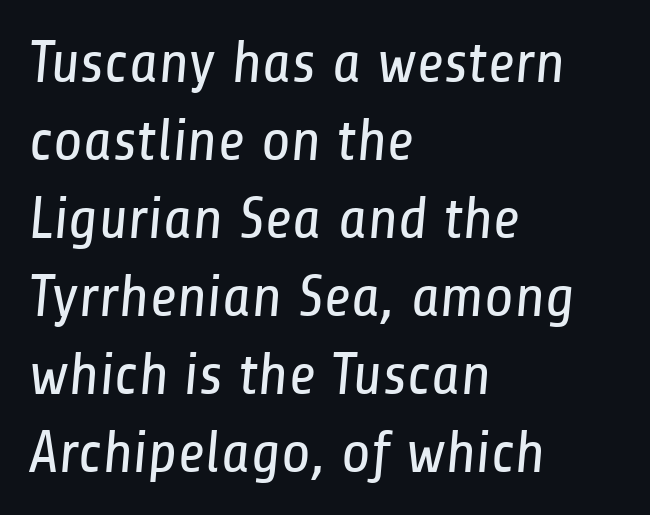
Vertical stems look standard width or narrower in stroke. Anything drawn beneath the words? Only blank space. One glance says typical: line gaps are just what's usual. The passage shown is typed in a proportional face where columns would drift. Short note: letters normally spaced. Unlike a traditional serif, this face leaves its strokes unadorned.
